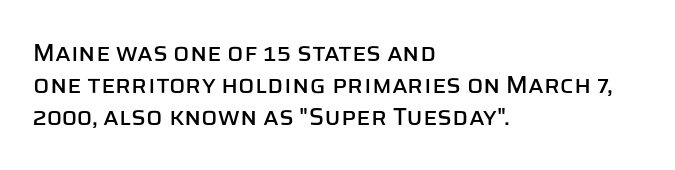
The image shows 24 px text type, upright; set left-aligned, normal line spacing (1.34x), normal letter spacing, not underlined.
